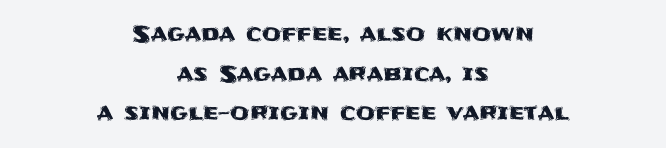
{"italic": "no", "underline": "no", "align": "center", "line_spacing_ratio": 1.8, "letter_spacing": "normal", "letter_spacing_em": 0.0, "glyph_px": 22}
